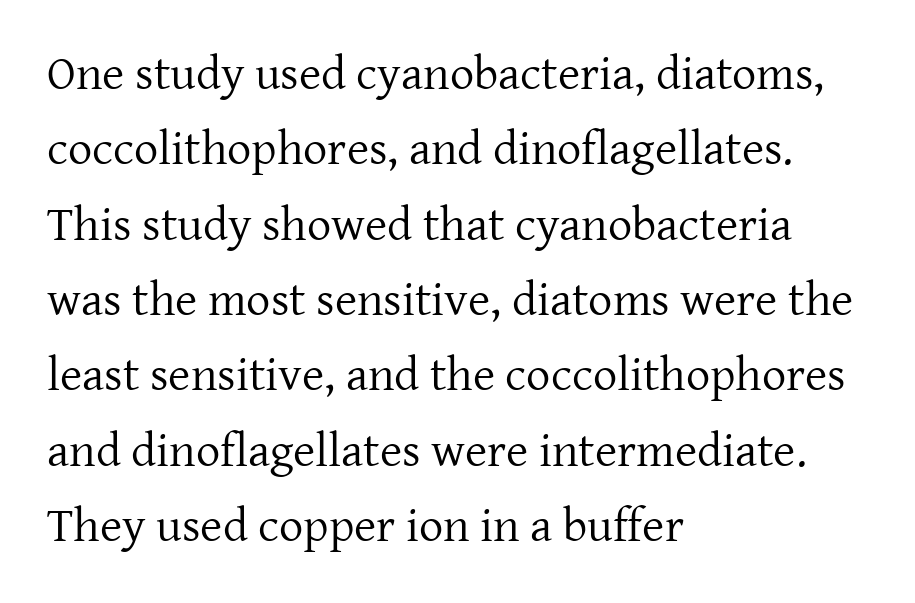
Does the copy run flush right? No — it runs flush left. Spacing verdict: proportional, widths tailored to each character. In terms of posture, this sample is upright. Does extra space separate the letters? No, they use regular spacing.
